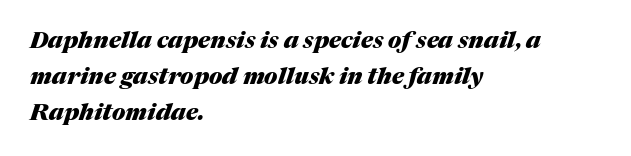
{"italic": "yes", "lean": "right", "slant_degrees": 17, "bold": "yes", "underline": "no", "align": "left", "line_spacing": "normal", "line_spacing_ratio": 1.56, "letter_spacing": "normal", "letter_spacing_em": 0.0, "glyph_px": 23}
